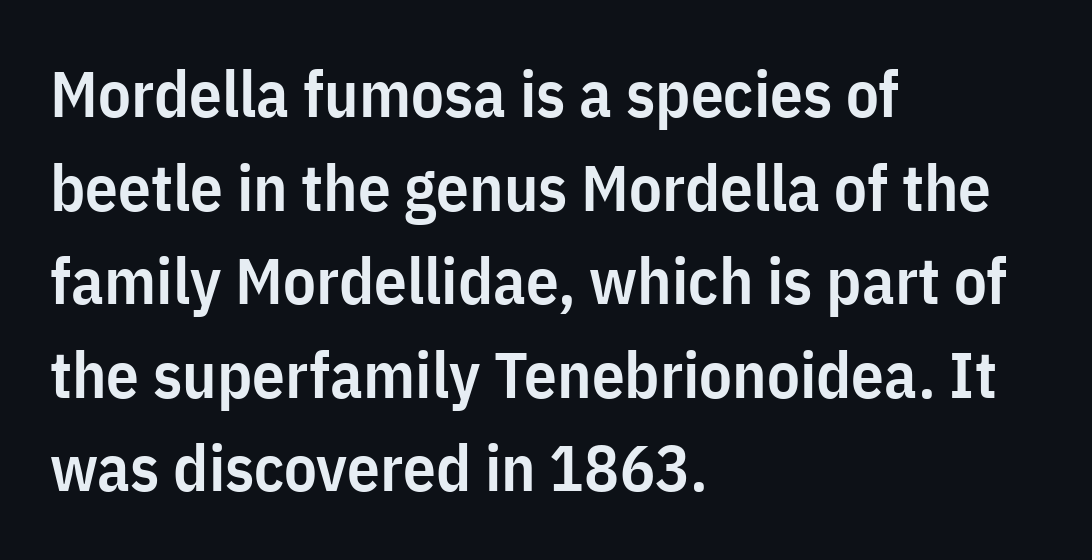
The image shows 65 px semibold, condensed sans-serif type, upright; set left-aligned, normal line spacing (1.44x), normal letter spacing, not underlined; low stroke contrast and a medium x-height.
